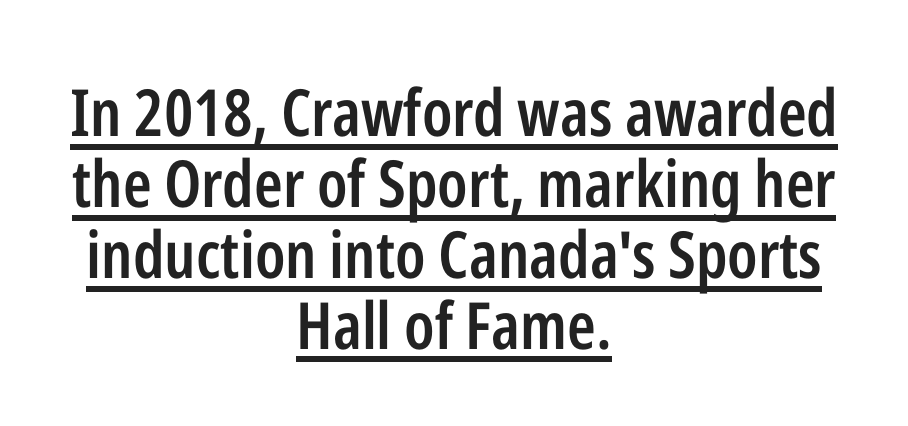
The image shows 65 px semibold, condensed sans-serif type, upright; set centered, tight line spacing (1.09x), normal letter spacing, underlined; low stroke contrast and a medium x-height.
